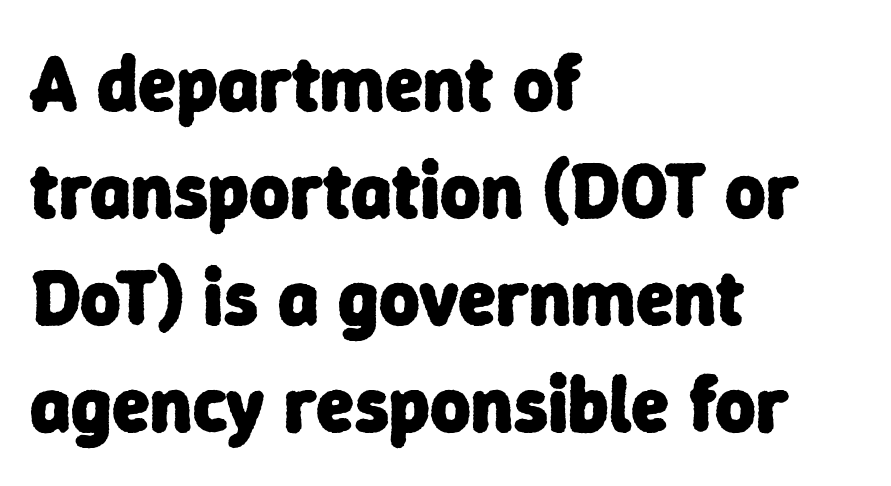
Q: Is the text bold? A: Yes.
Q: Is the typeface a serif or a sans-serif typeface? A: Sans-serif.
Q: Is the text underlined? A: No.
Q: How is the paragraph aligned? A: Left-aligned.
Q: Is the spacing between letters normal or unusually wide? A: Normal.
Q: Is the spacing between lines tight, normal or loose? A: Normal.
Q: Width (condensed, normal, or wide)? A: Normal.
Q: Stroke contrast? A: Low.
Q: x-height? A: Medium.
Q: Monospaced? A: No.
